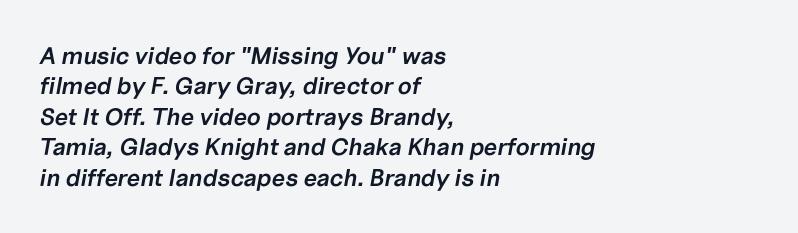
Words appear dense and cohesive because spacing is normal. Only glyphs here, with clear space below each row. An italicized treatment has been applied to the whole sample. Is the type bold? Partly — it's a semibold, heavier than regular but not fully bold. The block of text has a typical density, with ordinary space between rows. The rendering anchors every line to the left-hand side.
